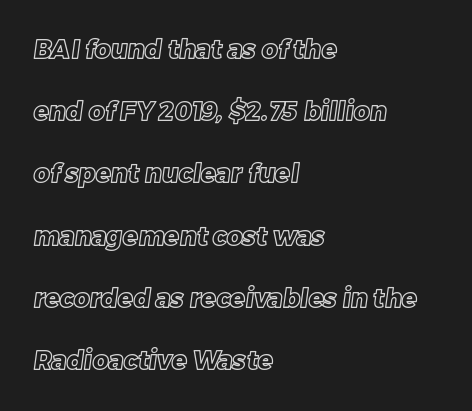
Baseline-to-baseline distance is far greater than the letter height. Decoration check: the copy has no underline. Here the glyphs are tracked normally, forming tight word shapes. Which margin do the lines hug? The left one — the right edge is uneven.
